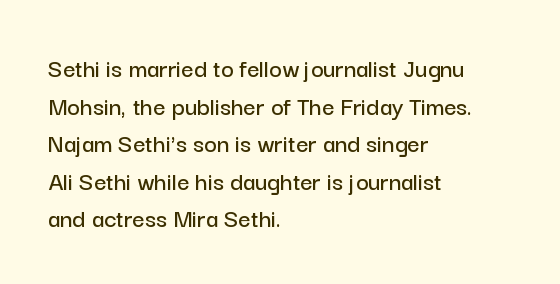
{"italic": "no", "underline": "no", "align": "left", "line_spacing": "normal", "line_spacing_ratio": 1.39, "letter_spacing": "normal", "letter_spacing_em": 0.0, "glyph_px": 27}
